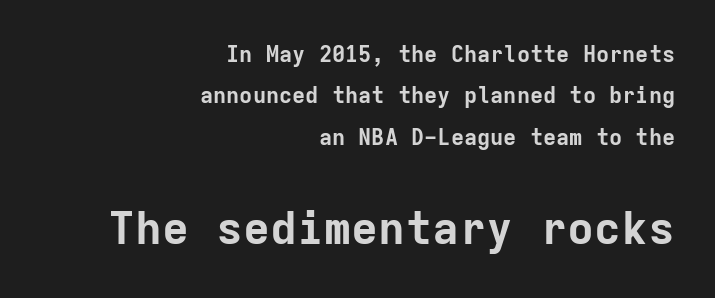
The image shows 45 px bold sans-serif type, upright, monospaced; set right-aligned, line spacing 1.88x, normal letter spacing, not underlined; the second (bottom) block is 2.05x larger; low stroke contrast and a medium x-height.
